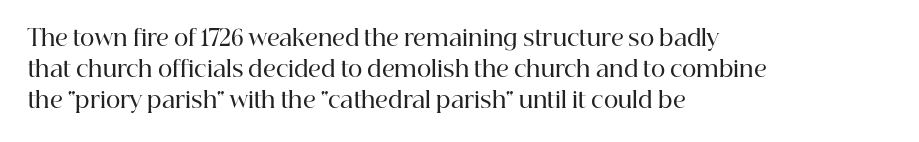
The image shows 22 px text type, upright; set left-aligned, normal line spacing (1.41x), normal letter spacing, not underlined.
